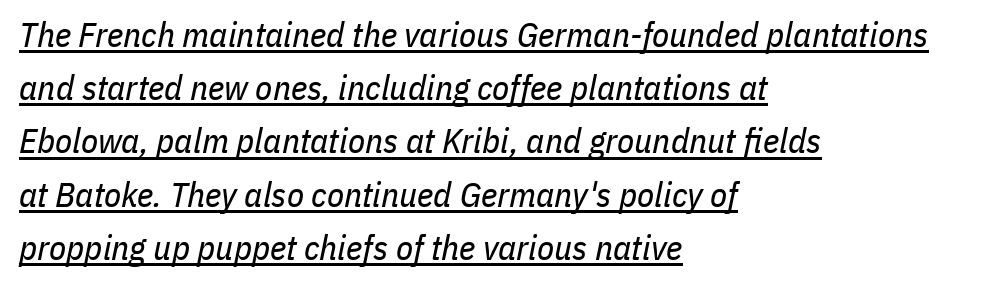
Looks like regular typesetting: each glyph gets only the width it needs. Look at the tracking — it's just the regular setting, nothing added. Looks like someone drew a line under every word here. Baseline-to-baseline distance is the conventional proportion of letter height.
